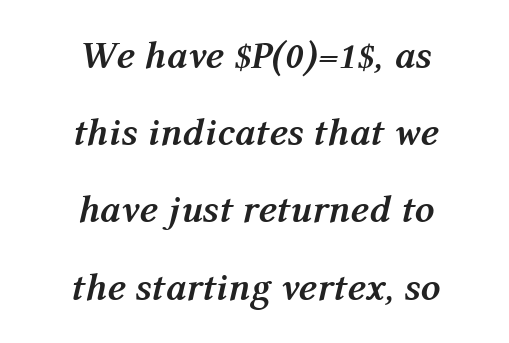
Q: Is the text bold? A: Yes.
Q: Is the text italic (slanted)? A: Yes, it leans right by about 12 degrees.
Q: Is the text underlined? A: No.
Q: How is the paragraph aligned? A: Centered.
Q: Is the spacing between letters normal or unusually wide? A: Normal.
Q: Is the spacing between lines tight, normal or loose? A: Loose.
Q: Width (condensed, normal, or wide)? A: Normal.
Q: Stroke contrast? A: Medium.
Q: x-height? A: Medium.
Q: Monospaced? A: No.
